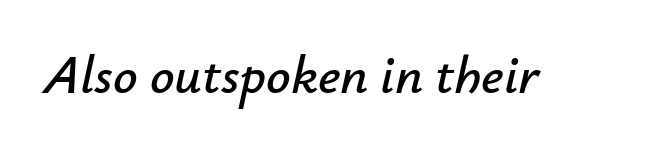
Q: Is the text italic (slanted)? A: Yes, it leans right by about 12 degrees.
Q: Is the text underlined? A: No.
Q: Is the spacing between letters normal or unusually wide? A: Normal.
Q: Width (condensed, normal, or wide)? A: Normal.
Q: Stroke contrast? A: Low.
Q: x-height? A: Small.
Q: Monospaced? A: No.
